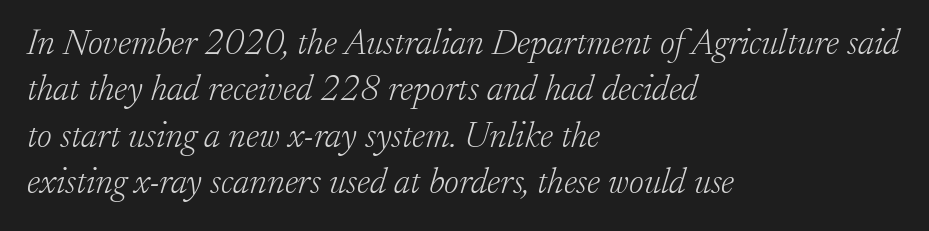
Q: Is the text bold? A: No.
Q: Is the text italic (slanted)? A: Yes, it leans right by about 17 degrees.
Q: Is the typeface a serif or a sans-serif typeface? A: Serif.
Q: Is the text underlined? A: No.
Q: How is the paragraph aligned? A: Left-aligned.
Q: Is the spacing between letters normal or unusually wide? A: Normal.
Q: Is the spacing between lines tight, normal or loose? A: Normal.
Q: Width (condensed, normal, or wide)? A: Normal.
Q: Stroke contrast? A: Low.
Q: x-height? A: Small.
Q: Monospaced? A: No.
